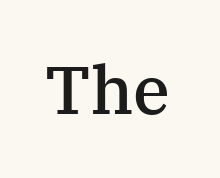
The image shows 67 px semibold serif type, upright; set normal letter spacing, not underlined; medium stroke contrast and a medium x-height.
